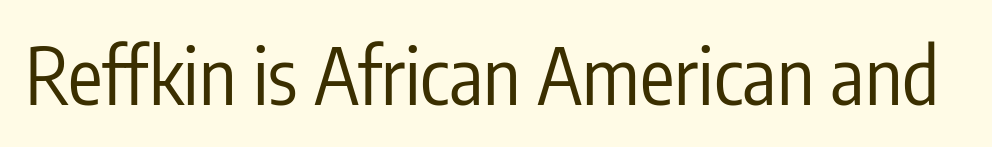
{"serif": "no", "italic": "no", "bold": "no", "weight": "regular", "width": "condensed", "stroke_contrast": "low", "x_height": "medium", "monospaced": "no", "underline": "no", "letter_spacing": "normal", "letter_spacing_em": 0.0, "glyph_px": 77}
